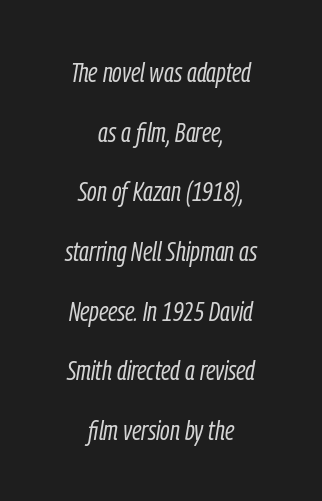
The image shows 28 px light, condensed type, italic (leaning right); set centered, loose line spacing (2.13x), normal letter spacing, not underlined; low stroke contrast and a medium x-height.
